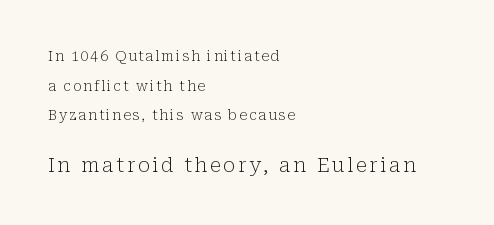
The image shows 20 px text type, upright; set left-aligned, loose line spacing (2.11x), not underlined; the second (bottom) block is 1.43x larger.
